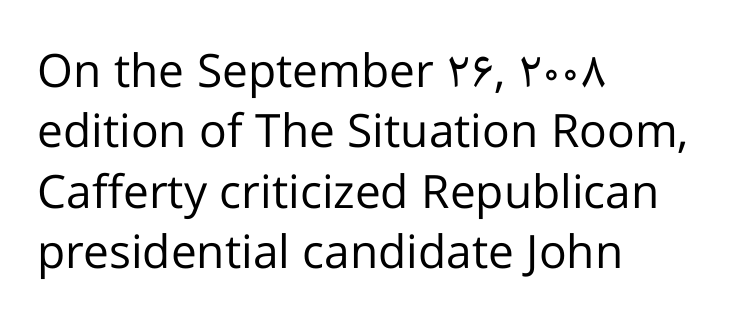
Q: Is the text bold? A: No.
Q: Is the text italic (slanted)? A: No, it is upright.
Q: Is the typeface a serif or a sans-serif typeface? A: Sans-serif.
Q: Is the text underlined? A: No.
Q: How is the paragraph aligned? A: Left-aligned.
Q: Is the spacing between letters normal or unusually wide? A: Normal.
Q: Is the spacing between lines tight, normal or loose? A: Normal.
Q: Width (condensed, normal, or wide)? A: Normal.
Q: Stroke contrast? A: Low.
Q: x-height? A: Medium.
Q: Monospaced? A: No.
